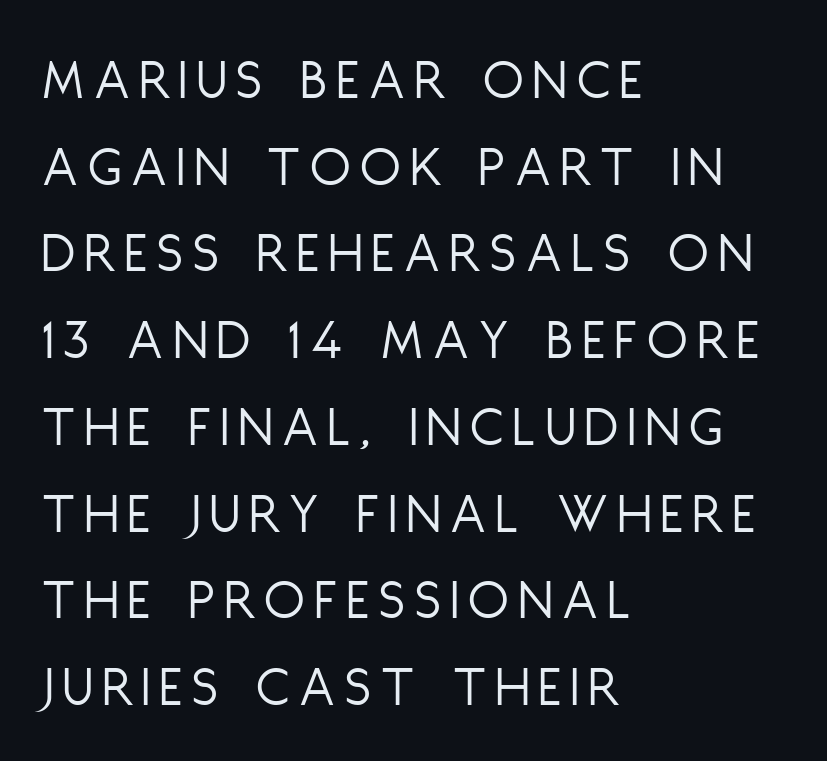
Does the copy run flush right? No — it runs flush left. Vertical strokes here are truly vertical. This sample has the flowing, uneven cadence of proportional lettering. Stems here are at most as thick as an everyday book face.
